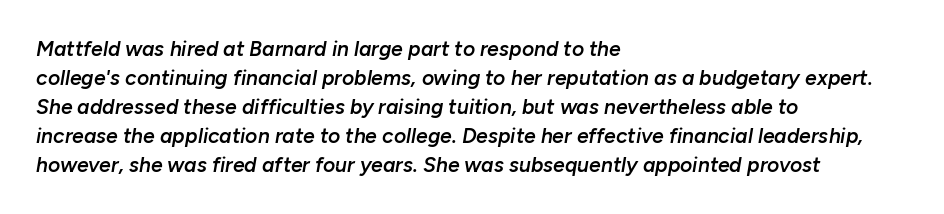
Underlining? Definitely not there. Compared with an ordinary text face, these strokes are moderately heavier — a semibold. Characters are canted at an angle relative to the baseline's perpendicular. Leftover space on each line is placed entirely after the last word.
